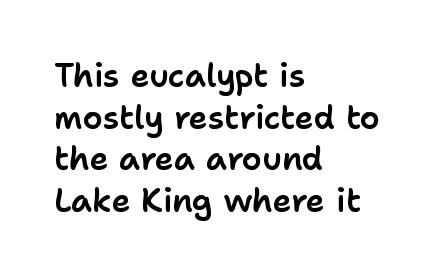
{"serif": "no", "italic": "no", "width": "normal", "stroke_contrast": "low", "x_height": "medium", "monospaced": "no", "underline": "no", "align": "left", "line_spacing": "normal", "line_spacing_ratio": 1.3, "letter_spacing": "normal", "letter_spacing_em": 0.0, "glyph_px": 32}
